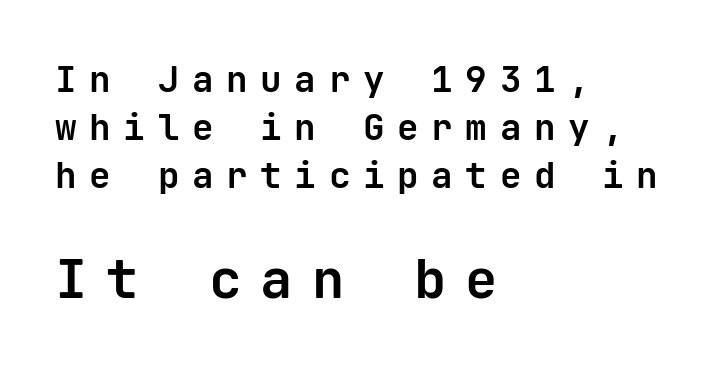
This rendering uses left alignment, leaving the right contour irregular. Heavy-handed strokes throughout: this text is bold. Every stem runs plumb, perpendicular to the baseline. Glance below the letters and you will spot only blank space.
